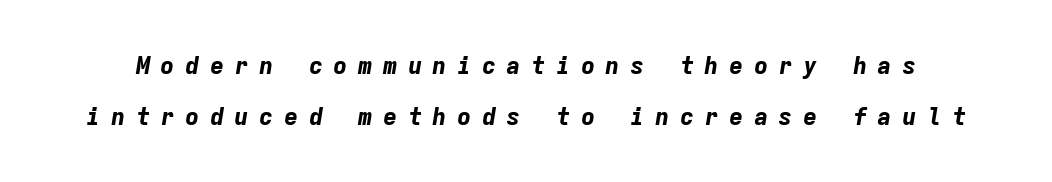
Q: Is the text bold? A: Yes.
Q: Is the text italic (slanted)? A: Yes, it leans right by about 9 degrees.
Q: Is the text underlined? A: No.
Q: Is the spacing between letters normal or unusually wide? A: Unusually wide.
Q: Is the spacing between lines tight, normal or loose? A: Loose.
